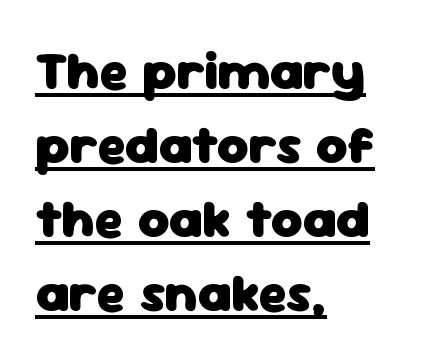
Posture: vertical. Inter-character spacing is left at the font's built-in metrics. Strokes here are thick enough to call this a true bold. The paragraph shown leans on its left margin. Stroke terminals: plain, sans-serif. Evenly set lines give the paragraph a standard silhouette.
